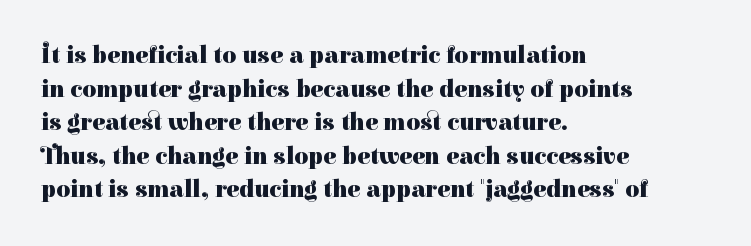
{"italic": "no", "bold": "yes", "underline": "no", "align": "left", "line_spacing": "normal", "line_spacing_ratio": 1.4, "letter_spacing": "normal", "letter_spacing_em": 0.0, "glyph_px": 24}
